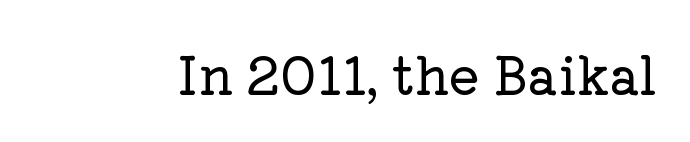
The image shows 52 px serif type, upright; set normal letter spacing, not underlined; low stroke contrast and a medium x-height.
